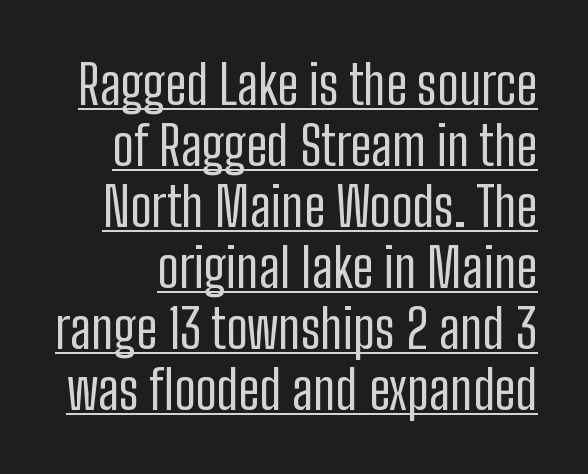
The image shows 54 px regular-weight, condensed sans-serif type, upright; set tight line spacing (1.13x), normal letter spacing, underlined; low stroke contrast and a medium x-height.
